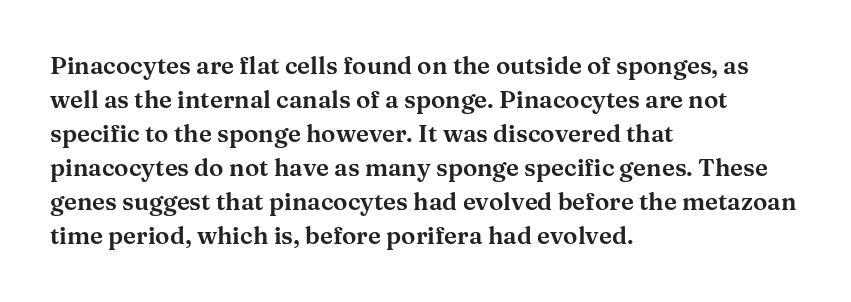
Each word holds together tightly as a unit, with standard inter-letter gaps. Horizontally, the lines are justified to the leading edge only. Check the space under the baseline: it is left empty. Leading matches the norm, producing a regular column.
